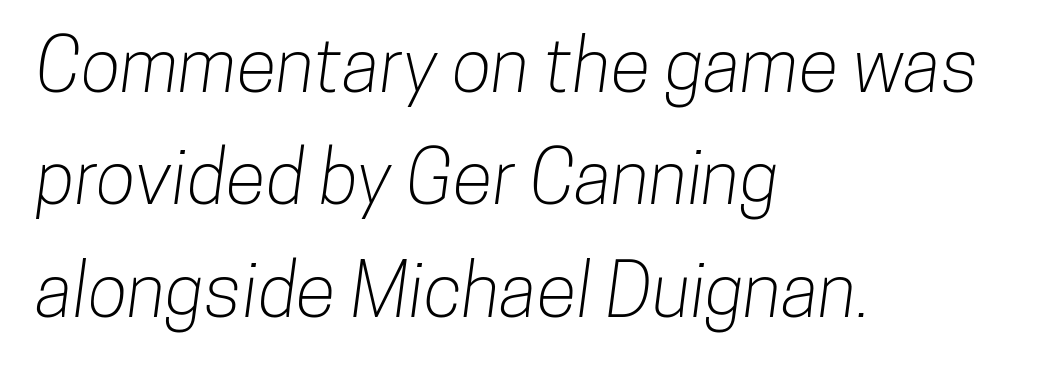
The image shows 74 px condensed sans-serif type; set left-aligned, normal line spacing (1.52x), normal letter spacing, not underlined; low stroke contrast and a medium x-height.
